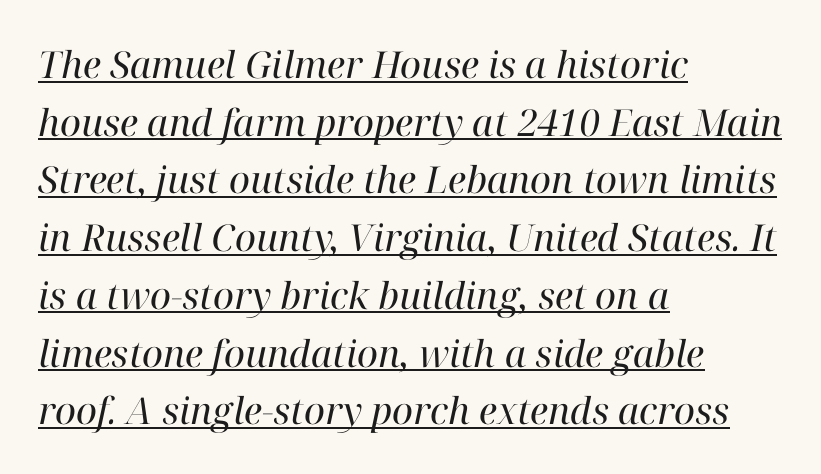
The image shows 37 px regular-weight serif type, italic (leaning right); set left-aligned, normal line spacing (1.56x), normal letter spacing, underlined; high stroke contrast and a medium x-height.
